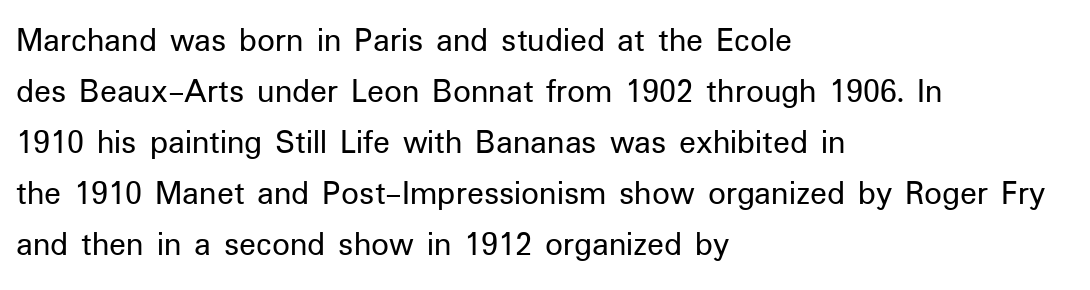
This sample has the flowing, uneven cadence of proportional lettering. Serif or sans? Sans — the stroke terminals are bare. Style check: upright. The area under the type is left untouched. Honestly, the letter spacing is just normal — you wouldn't notice it.
